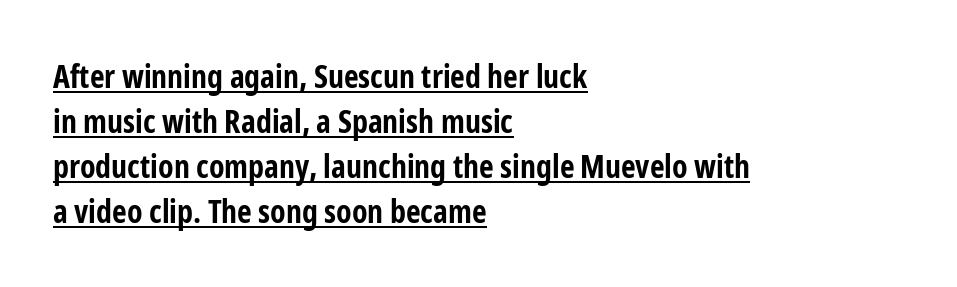
The image shows 32 px bold, condensed sans-serif type, upright; set left-aligned, normal line spacing (1.41x), normal letter spacing, underlined; low stroke contrast and a medium x-height.
